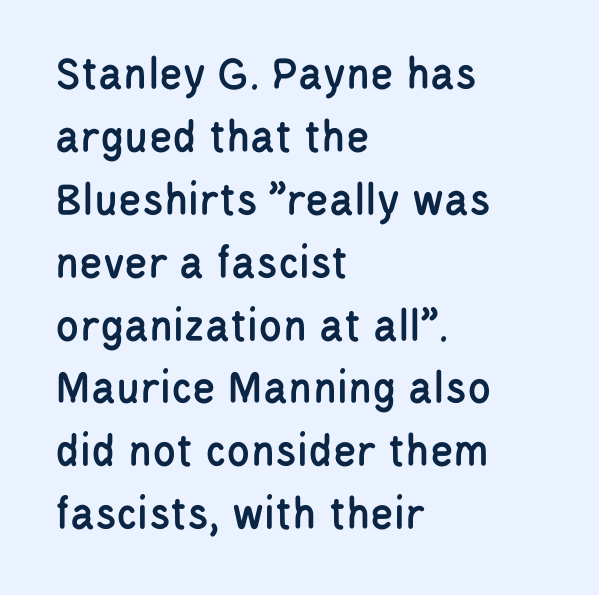
Q: Is the text italic (slanted)? A: No, it is upright.
Q: Is the typeface a serif or a sans-serif typeface? A: Sans-serif.
Q: Is the text underlined? A: No.
Q: How is the paragraph aligned? A: Left-aligned.
Q: Is the spacing between letters normal or unusually wide? A: Normal.
Q: Is the spacing between lines tight, normal or loose? A: Normal.
Q: Width (condensed, normal, or wide)? A: Condensed.
Q: Stroke contrast? A: Low.
Q: x-height? A: Large.
Q: Monospaced? A: No.
